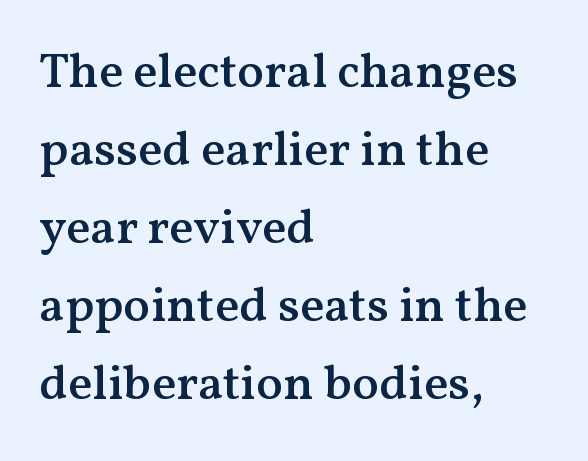
The image shows 50 px semibold serif type, upright; set left-aligned, normal line spacing (1.56x), normal letter spacing, not underlined; medium stroke contrast and a medium x-height.
